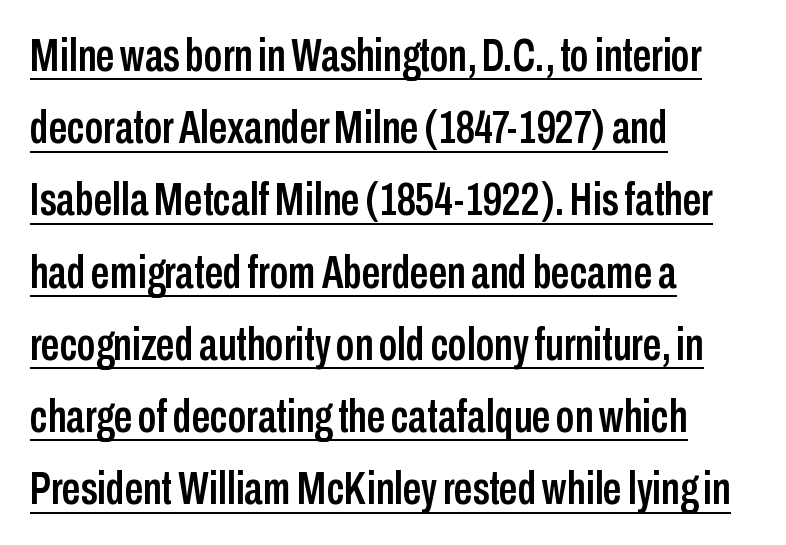
{"serif": "no", "italic": "no", "width": "condensed", "stroke_contrast": "low", "x_height": "medium", "monospaced": "no", "underline": "yes", "align": "left", "line_spacing": "normal", "line_spacing_ratio": 1.57, "letter_spacing": "normal", "letter_spacing_em": 0.0, "glyph_px": 46}
